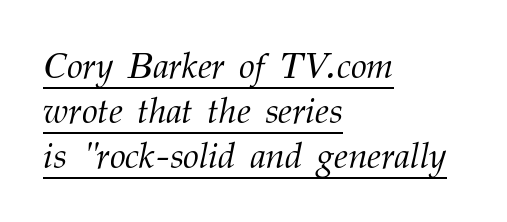
{"serif": "yes", "italic": "yes", "lean": "right", "slant_degrees": 12, "bold": "no", "weight": "light", "width": "normal", "stroke_contrast": "medium", "x_height": "medium", "monospaced": "no", "underline": "yes", "align": "left", "line_spacing": "normal", "line_spacing_ratio": 1.25, "letter_spacing": "normal", "letter_spacing_em": 0.0, "glyph_px": 36}
